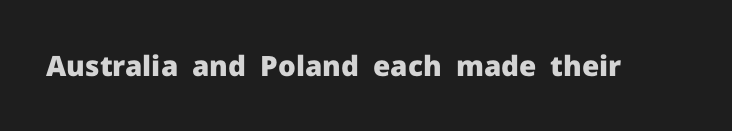
Is the type bold? Yes — the strokes are clearly thick and heavy. In terms of letterspacing, this is plain default setting. The space directly below the letters is spotless. Check where the strokes stop: nothing finishes them off — pure sans. Each letter keeps its own natural width here, so spacing adapts to shape.
